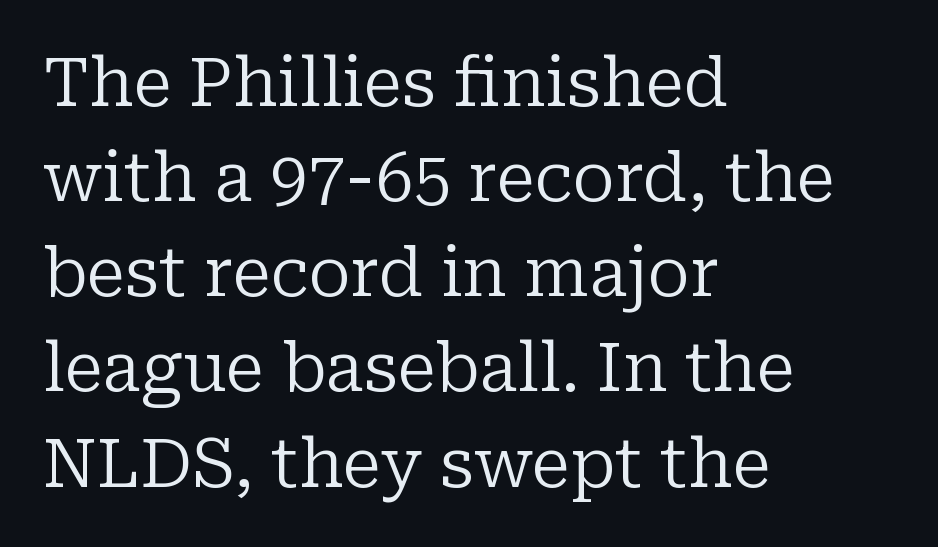
Q: Is the text bold? A: No.
Q: Is the text italic (slanted)? A: No, it is upright.
Q: Is the typeface a serif or a sans-serif typeface? A: Serif.
Q: Is the text underlined? A: No.
Q: How is the paragraph aligned? A: Left-aligned.
Q: Is the spacing between letters normal or unusually wide? A: Normal.
Q: Is the spacing between lines tight, normal or loose? A: Normal.
Q: Width (condensed, normal, or wide)? A: Normal.
Q: Stroke contrast? A: Low.
Q: x-height? A: Medium.
Q: Monospaced? A: No.
